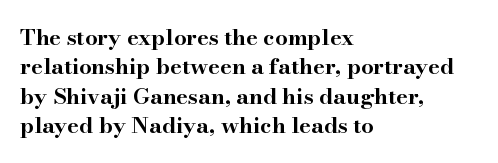
Q: Is the text bold? A: Yes.
Q: Is the text italic (slanted)? A: No, it is upright.
Q: Is the text underlined? A: No.
Q: How is the paragraph aligned? A: Left-aligned.
Q: Is the spacing between letters normal or unusually wide? A: Normal.
Q: Is the spacing between lines tight, normal or loose? A: Normal.
